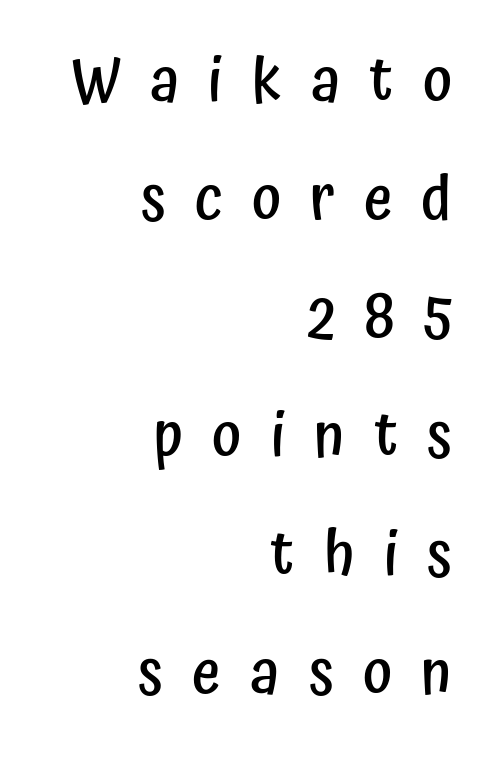
The text block is weighted toward the right margin, trailing off unevenly leftward. The rendering inserts visible extra space after every character. Tall strokes in this sample are plumb rather than angled. Note the varied advance widths — an 'i' is clearly narrower than an 'm'. Notice the wide empty band between every row — that's loose leading. Bold? Not quite — semibold, heavier than regular but stopping short.
